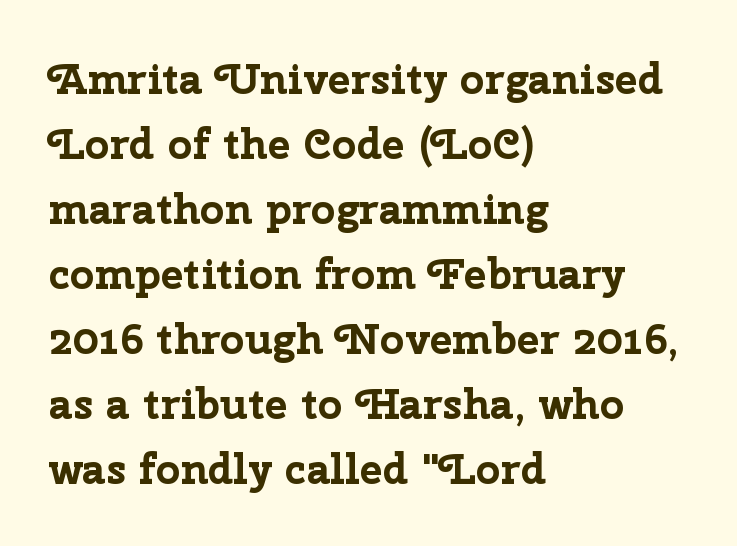
A clean baseline with only descenders dipping below it. Compared with typical body copy, the letter spacing here is the same. I'd describe the lettering as bold — thick and assertive. Horizontal bands of white between lines are of average thickness. One-word summary of the alignment: left. It's the straight-up-and-down kind of type.
